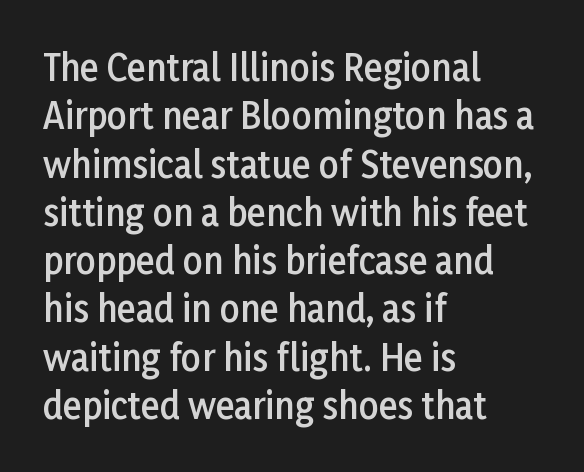
Q: Is the text bold? A: Semi-bold.
Q: Is the text italic (slanted)? A: No, it is upright.
Q: Is the typeface a serif or a sans-serif typeface? A: Sans-serif.
Q: Is the text underlined? A: No.
Q: How is the paragraph aligned? A: Left-aligned.
Q: Is the spacing between letters normal or unusually wide? A: Normal.
Q: Is the spacing between lines tight, normal or loose? A: Normal.
Q: Width (condensed, normal, or wide)? A: Normal.
Q: Stroke contrast? A: Low.
Q: x-height? A: Medium.
Q: Monospaced? A: No.
